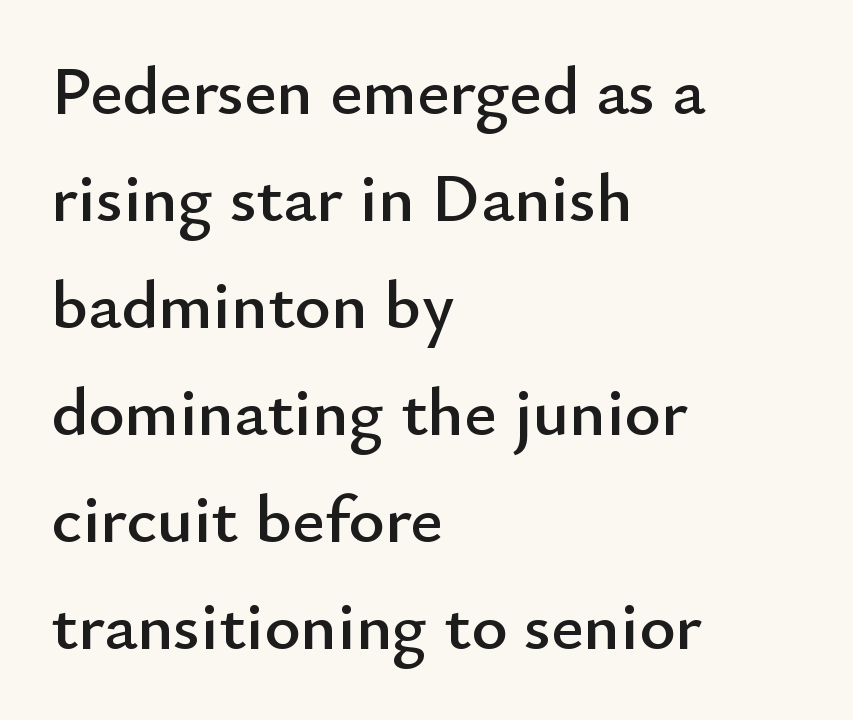
Q: Is the text italic (slanted)? A: No, it is upright.
Q: Is the typeface a serif or a sans-serif typeface? A: Sans-serif.
Q: Is the text underlined? A: No.
Q: How is the paragraph aligned? A: Left-aligned.
Q: Is the spacing between letters normal or unusually wide? A: Normal.
Q: Is the spacing between lines tight, normal or loose? A: Normal.
Q: Width (condensed, normal, or wide)? A: Normal.
Q: Stroke contrast? A: Low.
Q: x-height? A: Small.
Q: Monospaced? A: No.
